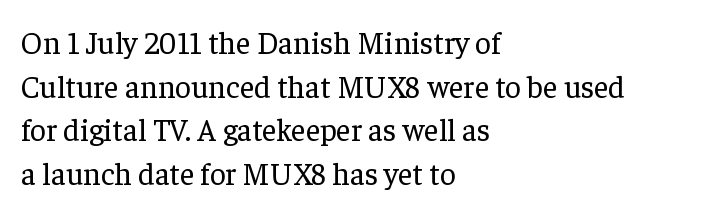
Q: Is the text bold? A: No.
Q: Is the text italic (slanted)? A: No, it is upright.
Q: Is the typeface a serif or a sans-serif typeface? A: Serif.
Q: Is the text underlined? A: No.
Q: How is the paragraph aligned? A: Left-aligned.
Q: Is the spacing between letters normal or unusually wide? A: Normal.
Q: Is the spacing between lines tight, normal or loose? A: Normal.
Q: Width (condensed, normal, or wide)? A: Normal.
Q: Stroke contrast? A: Low.
Q: x-height? A: Medium.
Q: Monospaced? A: No.
